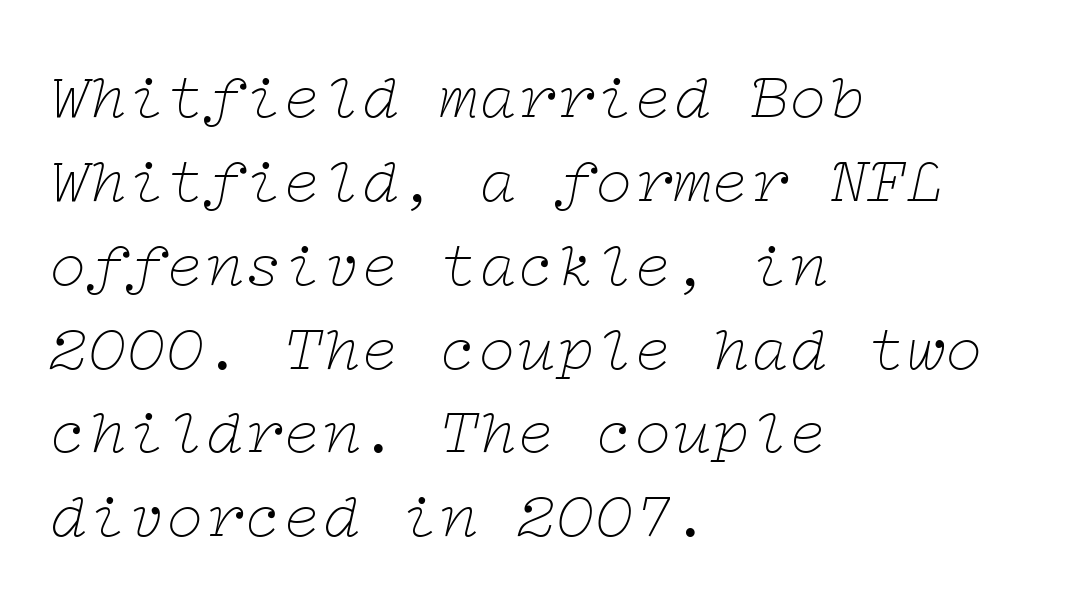
{"serif": "yes", "italic": "yes", "lean": "right", "slant_degrees": 12, "bold": "no", "weight": "thin", "width": "wide", "stroke_contrast": "low", "x_height": "medium", "underline": "no", "align": "left", "line_spacing": "normal", "line_spacing_ratio": 1.29, "letter_spacing": "normal", "letter_spacing_em": 0.0, "glyph_px": 65}
